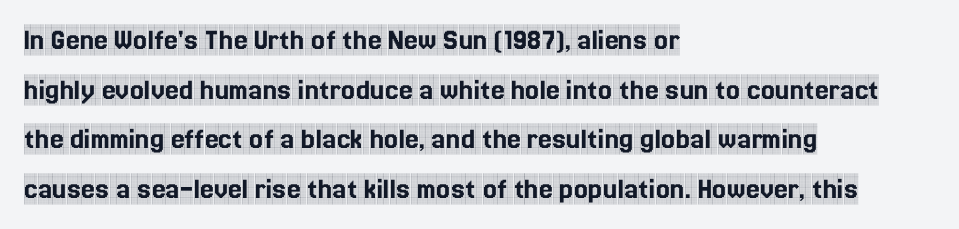
Normally led — the rows are evenly, conventionally spaced. The words here are not underlined. Each word holds together tightly as a unit, with standard inter-letter gaps. Quick note: not italic, upright. Serifs: yes, visible at the terminals of the letterforms. These lines are set flush left with a ragged right edge.
